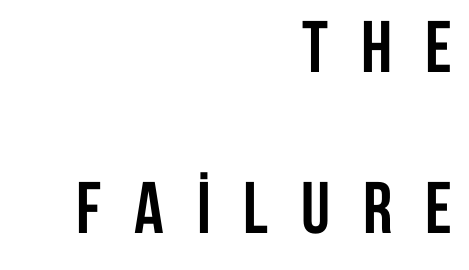
Vertical strokes here are truly vertical. Quick note: underline off. Serifs: no, the terminals of the letterforms are clean. The ragged edge is on the left, which tells us the setting is flush right. Glyph-to-glyph distance is far greater than everyday printed text. Proportional: the letters do not fall into vertical columns.
